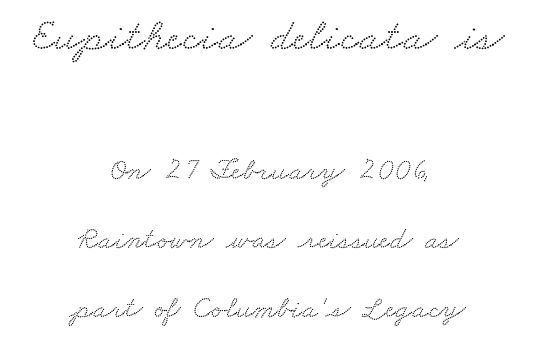
Caption: upper text group enlarged, lower text group reduced. Plain, unruled lines of type. Does the leading feel generous? Absolutely, it's lavish. You could not count columns in this text — the font is proportionally spaced.
